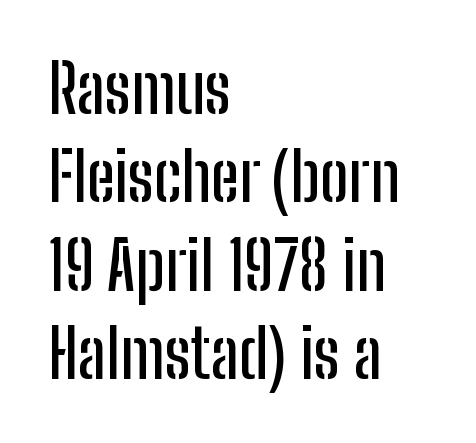
The rendering uses natural spacing where letterforms have individual widths. One-word summary of the alignment: left. Note: no serifs on the glyphs. The leading is moderate, giving the passage an even texture.
